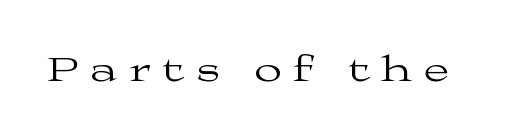
{"serif": "yes", "italic": "no", "bold": "no", "weight": "regular", "width": "wide", "stroke_contrast": "medium", "x_height": "medium", "monospaced": "no", "underline": "no", "letter_spacing": "wide", "letter_spacing_em": 0.35, "glyph_px": 36}
